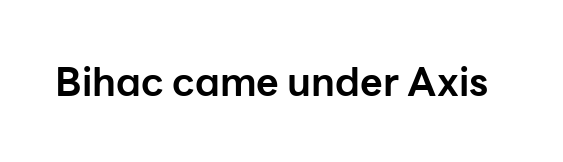
The image shows 39 px bold sans-serif type, upright; set normal letter spacing, not underlined; low stroke contrast and a medium x-height.
